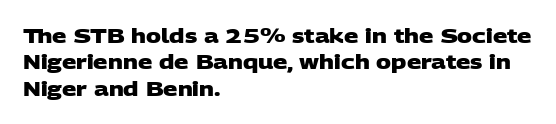
Q: Is the text bold? A: Yes.
Q: Is the text underlined? A: No.
Q: How is the paragraph aligned? A: Left-aligned.
Q: Is the spacing between letters normal or unusually wide? A: Normal.
Q: Is the spacing between lines tight, normal or loose? A: Normal.
